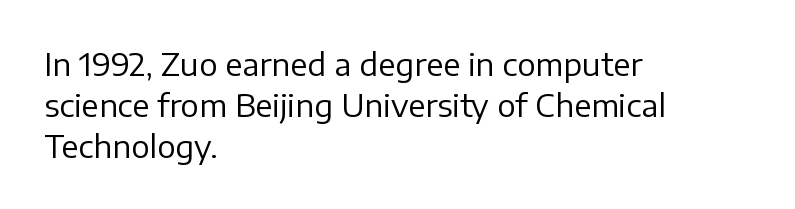
{"serif": "no", "italic": "no", "bold": "no", "weight": "regular", "width": "normal", "stroke_contrast": "low", "x_height": "medium", "monospaced": "no", "underline": "no", "align": "left", "line_spacing": "normal", "line_spacing_ratio": 1.32, "letter_spacing": "normal", "letter_spacing_em": 0.0, "glyph_px": 31}
